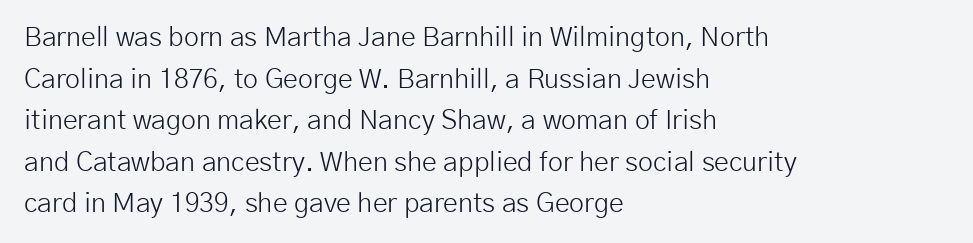
The image shows 27 px text type, upright; set left-aligned, normal line spacing (1.54x), normal letter spacing, not underlined.
